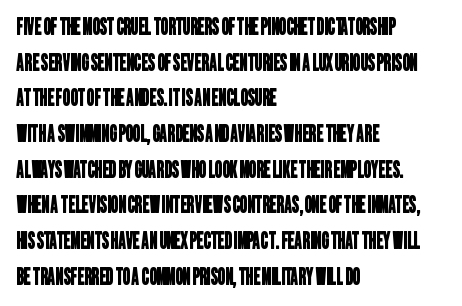
One-word summary of the alignment: left. The face used here is rendered with its standard letterfit. Does the leading feel generous? No, just average. Just letters on the line, the space beneath them empty.
